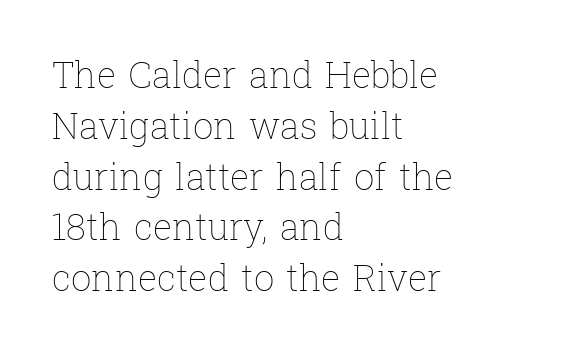
A light-to-regular cut is what we see here. No word sits above an underline. Honestly, the letter spacing is just normal — you wouldn't notice it. This is the regular roman posture of the typeface. Teacher's note: observe the even left margin — that is flush-left alignment. How would I describe the line gaps? Plain and ordinary.
